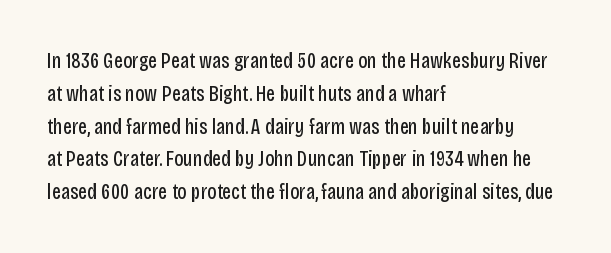
Q: Is the text bold? A: No.
Q: Is the text italic (slanted)? A: No, it is upright.
Q: Is the text underlined? A: No.
Q: How is the paragraph aligned? A: Left-aligned.
Q: Is the spacing between letters normal or unusually wide? A: Normal.
Q: Is the spacing between lines tight, normal or loose? A: Normal.
